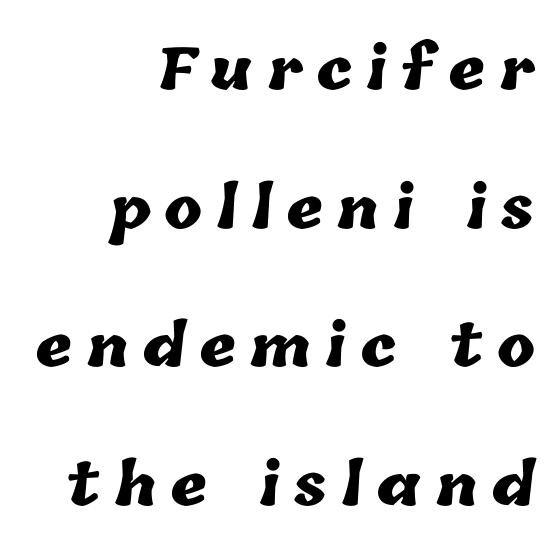
{"bold": "yes", "weight": "heavy", "width": "normal", "stroke_contrast": "low", "x_height": "medium", "monospaced": "no", "underline": "no", "align": "right", "line_spacing": "loose", "line_spacing_ratio": 2.43, "letter_spacing": "wide", "letter_spacing_em": 0.24, "glyph_px": 57}
